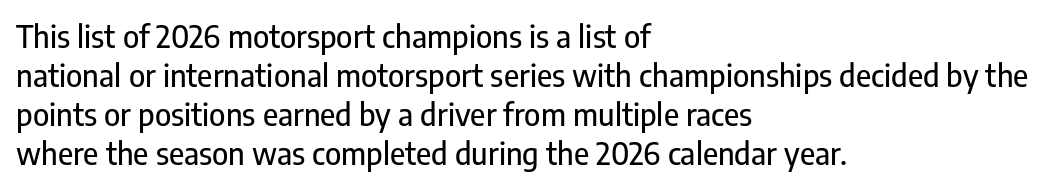
Successive baselines arrive at the customary interval. I'd call this a sans setting — the letters go barefoot. Posture: vertical. A typesetter would call this proportional, since set widths differ per character. Underline: absent.
